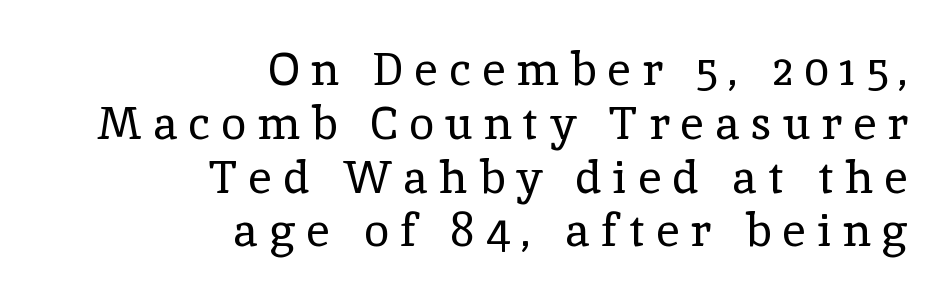
Q: Is the text bold? A: No.
Q: Is the text italic (slanted)? A: No, it is upright.
Q: Is the typeface a serif or a sans-serif typeface? A: Serif.
Q: Is the text underlined? A: No.
Q: How is the paragraph aligned? A: Right-aligned.
Q: Is the spacing between letters normal or unusually wide? A: Unusually wide.
Q: Width (condensed, normal, or wide)? A: Normal.
Q: x-height? A: Medium.
Q: Monospaced? A: No.
